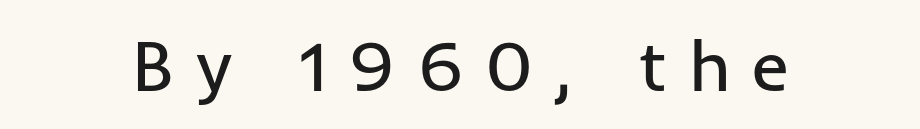
The lettering stays uniformly vertical, giving the passage a roman look. Compared with a typical body face, this is equally light or lighter still. Each row of text sits above clean, open space. Line starts and ends both wander, symmetrically. Honestly, the letter spacing is so wide it's the main thing you notice. Note the varied advance widths — an 'i' is clearly narrower than an 'm'.
